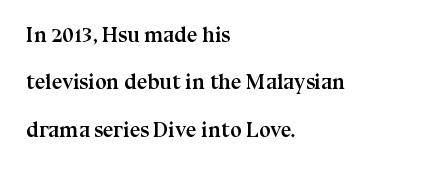
The image shows 21 px bold type, upright; set left-aligned, loose line spacing (2.26x), normal letter spacing, not underlined.
